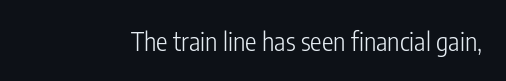
Q: Is the text bold? A: No.
Q: Is the text italic (slanted)? A: No, it is upright.
Q: Is the text underlined? A: No.
Q: Is the spacing between letters normal or unusually wide? A: Normal.
